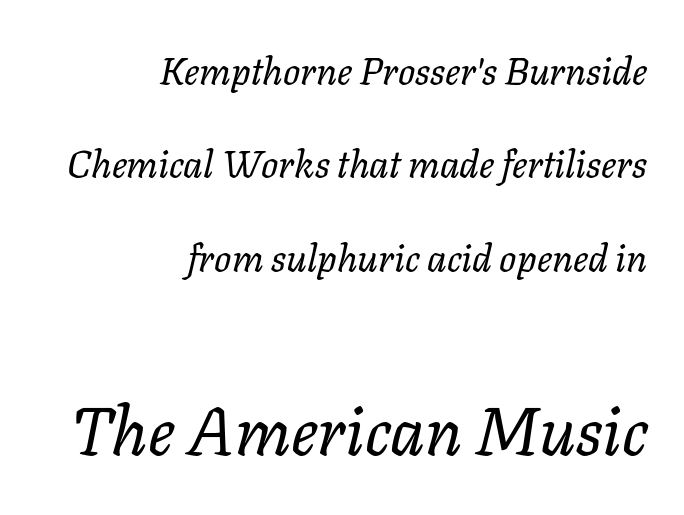
The image shows 67 px regular-weight type, italic (leaning right); set right-aligned, loose line spacing (2.46x), normal letter spacing, not underlined; the second (bottom) block is 1.76x larger; low stroke contrast and a medium x-height.
